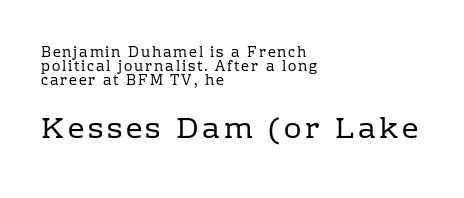
Q: Is the text bold? A: No.
Q: Is the text italic (slanted)? A: No, it is upright.
Q: Is the typeface a serif or a sans-serif typeface? A: Serif.
Q: Is the text underlined? A: No.
Q: How is the paragraph aligned? A: Left-aligned.
Q: Is the spacing between lines tight, normal or loose? A: Tight.
Q: Which block of text is set in a larger size, the first (top) or the second (bottom)? A: The second (bottom) one.
Q: Width (condensed, normal, or wide)? A: Normal.
Q: Stroke contrast? A: Low.
Q: x-height? A: Medium.
Q: Monospaced? A: No.
